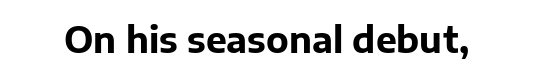
{"serif": "no", "italic": "no", "bold": "yes", "weight": "bold", "width": "normal", "stroke_contrast": "low", "x_height": "medium", "monospaced": "no", "underline": "no", "letter_spacing": "normal", "letter_spacing_em": 0.0, "glyph_px": 35}
